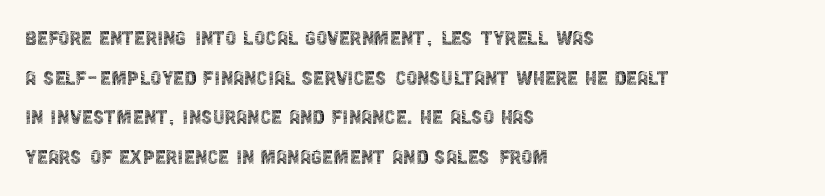
The image shows 25 px text type, upright; set left-aligned, normal line spacing (1.59x), normal letter spacing, not underlined.
